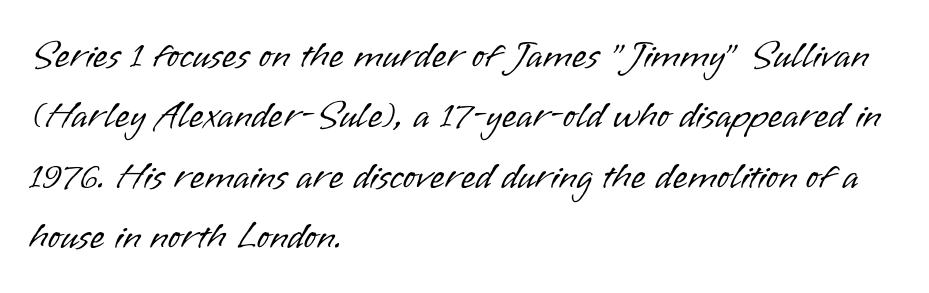
{"serif": "no", "bold": "no", "weight": "light", "width": "normal", "stroke_contrast": "low", "x_height": "small", "monospaced": "no", "underline": "no", "align": "left", "line_spacing": "normal", "line_spacing_ratio": 1.59, "letter_spacing": "normal", "letter_spacing_em": 0.0, "glyph_px": 38}
